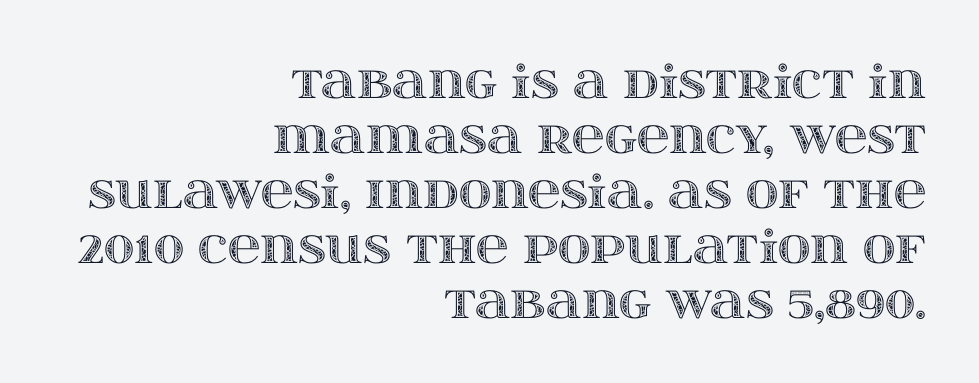
The image shows 45 px wide type, upright; set right-aligned, line spacing 1.22x, normal letter spacing, not underlined; a large x-height.
